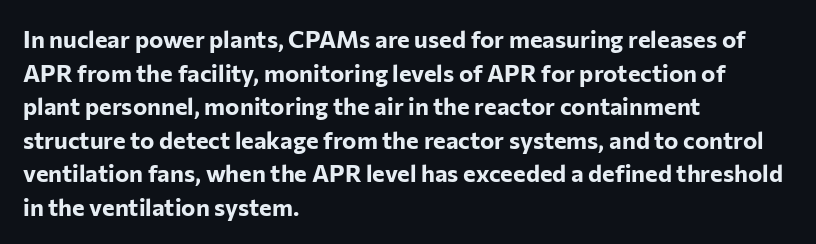
The image shows 24 px bold type, upright; set left-aligned, normal line spacing (1.4x), normal letter spacing, not underlined.
